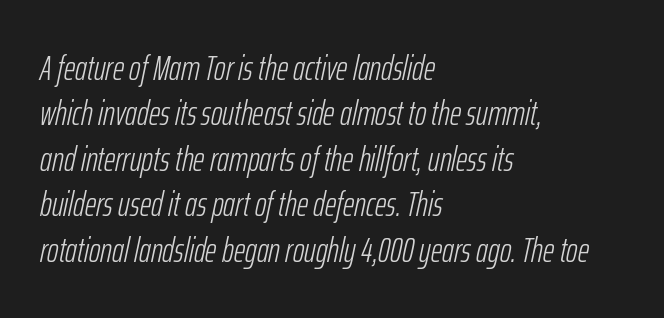
Q: Is the text bold? A: No.
Q: Is the text italic (slanted)? A: Yes, it leans right by about 12 degrees.
Q: Is the text underlined? A: No.
Q: How is the paragraph aligned? A: Left-aligned.
Q: Is the spacing between letters normal or unusually wide? A: Normal.
Q: Is the spacing between lines tight, normal or loose? A: Normal.
Q: Width (condensed, normal, or wide)? A: Condensed.
Q: Stroke contrast? A: Low.
Q: x-height? A: Medium.
Q: Monospaced? A: No.
